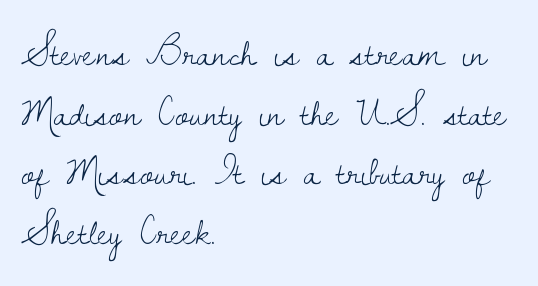
{"serif": "yes", "bold": "no", "weight": "light", "width": "normal", "stroke_contrast": "low", "x_height": "small", "monospaced": "no", "underline": "no", "align": "left", "line_spacing": "normal", "line_spacing_ratio": 1.53, "letter_spacing": "normal", "letter_spacing_em": 0.0, "glyph_px": 39}
